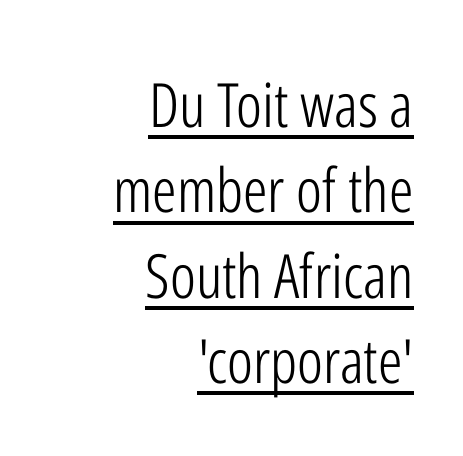
The image shows 61 px light, condensed sans-serif type, upright; set right-aligned, normal line spacing (1.4x), normal letter spacing, underlined; low stroke contrast and a medium x-height.
